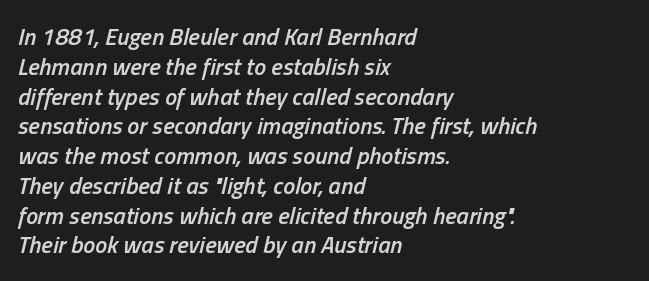
{"italic": "yes", "lean": "right", "slant_degrees": 13, "bold": "semi", "underline": "no", "align": "left", "line_spacing_ratio": 1.24, "letter_spacing": "normal", "letter_spacing_em": 0.0, "glyph_px": 24}
